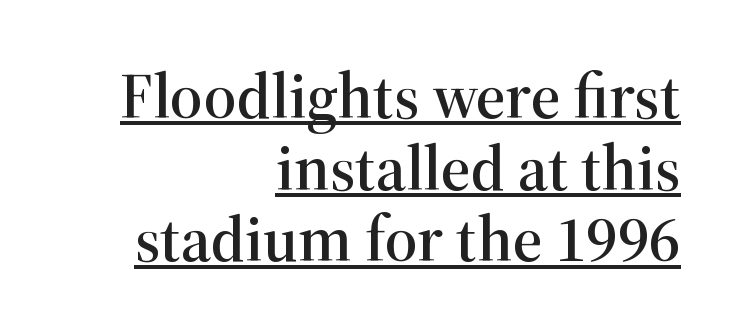
{"serif": "yes", "italic": "no", "width": "normal", "stroke_contrast": "high", "x_height": "medium", "monospaced": "no", "underline": "yes", "align": "right", "line_spacing": "tight", "line_spacing_ratio": 1.12, "letter_spacing": "normal", "letter_spacing_em": 0.0, "glyph_px": 64}
